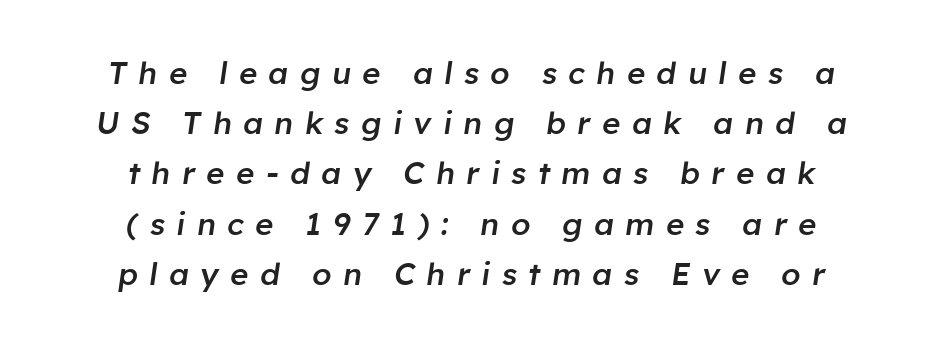
{"italic": "yes", "lean": "right", "slant_degrees": 8, "bold": "semi", "weight": "semibold", "width": "normal", "stroke_contrast": "low", "x_height": "medium", "monospaced": "no", "underline": "no", "align": "center", "line_spacing": "normal", "line_spacing_ratio": 1.62, "letter_spacing": "wide", "letter_spacing_em": 0.37, "glyph_px": 31}
